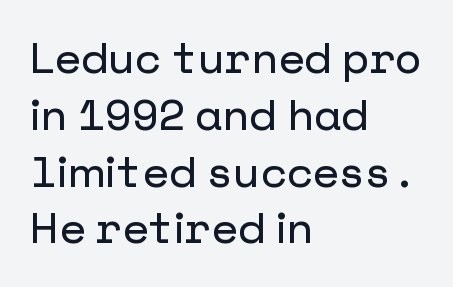
The compositor pushed each line to the left boundary. Does the leading feel generous? No, just average. Check where the strokes stop: nothing finishes them off — pure sans. Underline: absent. Honestly, the letter spacing is just normal — you wouldn't notice it. Nope, not italic — everything's standing straight.
